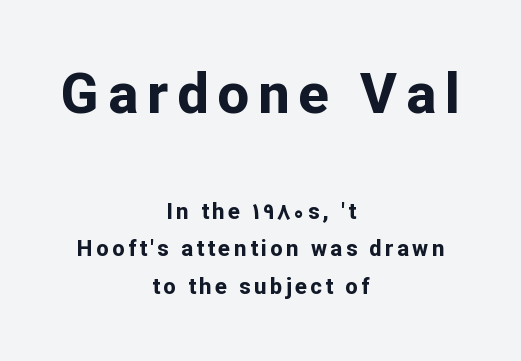
The image shows 56 px bold sans-serif type, upright; set centered, line spacing 1.71x, not underlined; the first (top) block is 2.55x larger; low stroke contrast and a medium x-height.
